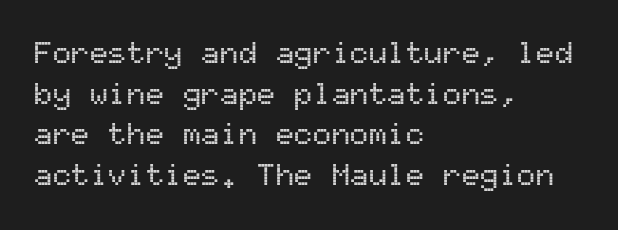
{"serif": "no", "italic": "no", "width": "normal", "stroke_contrast": "medium", "x_height": "medium", "monospaced": "yes", "underline": "no", "align": "left", "line_spacing": "normal", "line_spacing_ratio": 1.31, "letter_spacing": "normal", "letter_spacing_em": 0.0, "glyph_px": 31}
